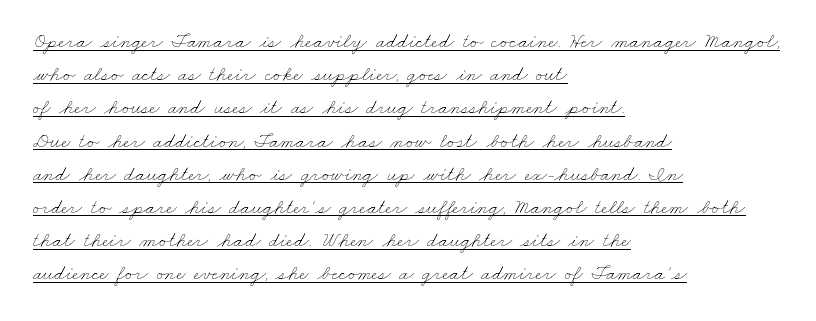
Regular leading. A quiet, ordinary-to-light weight characterises the typeface. Like a heading marked for emphasis, these lines bear an underscore. Left-aligned paragraph, ragged on the right. Nobody touched the tracking dial on this one.
